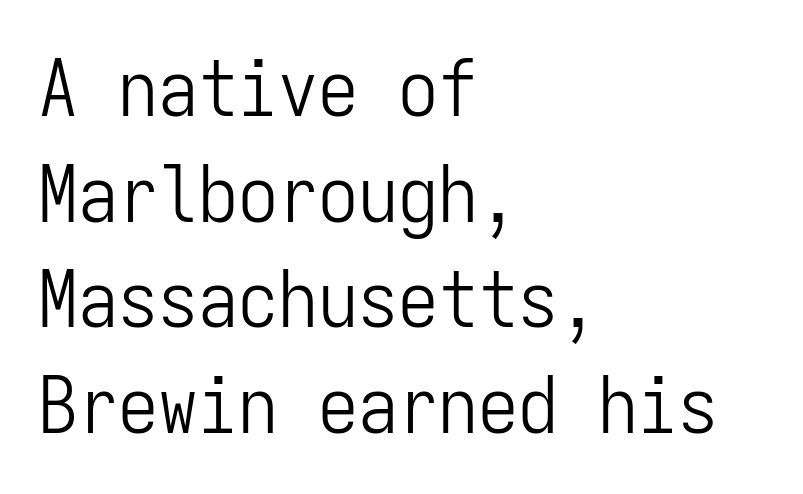
{"serif": "no", "italic": "no", "bold": "no", "weight": "light", "width": "condensed", "stroke_contrast": "low", "x_height": "medium", "monospaced": "yes", "underline": "no", "align": "left", "line_spacing": "normal", "line_spacing_ratio": 1.32, "letter_spacing": "normal", "letter_spacing_em": 0.0, "glyph_px": 80}
